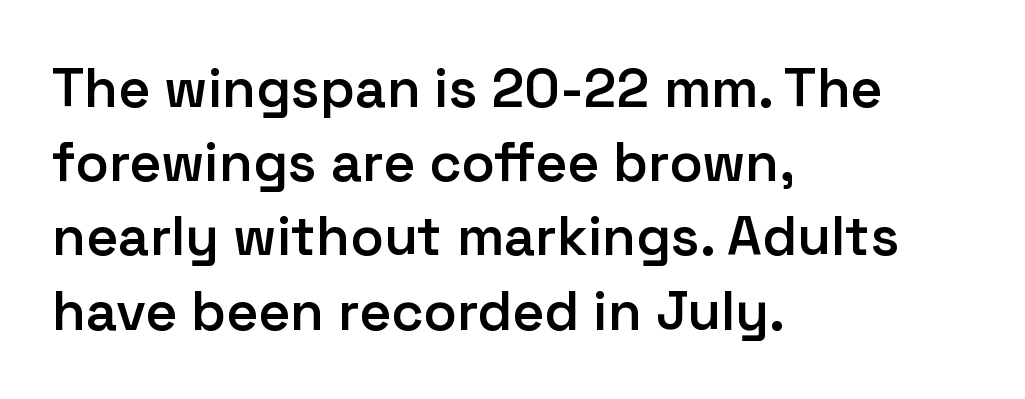
The image shows 55 px semibold sans-serif type, upright; set left-aligned, normal line spacing (1.35x), normal letter spacing, not underlined; low stroke contrast and a medium x-height.
